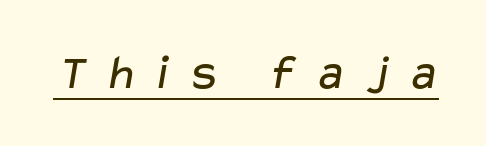
Q: Is the text bold? A: No.
Q: Is the typeface a serif or a sans-serif typeface? A: Sans-serif.
Q: Is the text underlined? A: Yes.
Q: Is the spacing between letters normal or unusually wide? A: Unusually wide.
Q: Width (condensed, normal, or wide)? A: Wide.
Q: Stroke contrast? A: Low.
Q: x-height? A: Medium.
Q: Monospaced? A: No.
